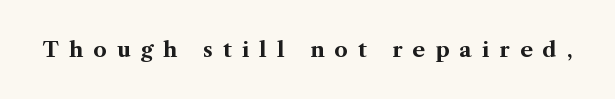
The image shows 21 px bold type, upright; set unusually wide letter spacing (+0.48 em), not underlined.
